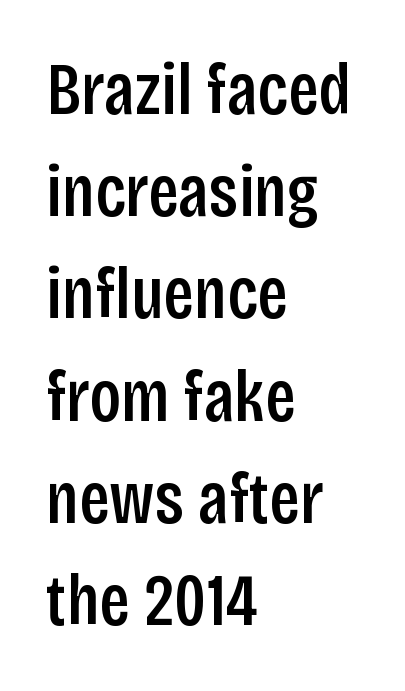
Q: Is the text bold? A: Semi-bold.
Q: Is the text italic (slanted)? A: No, it is upright.
Q: Is the typeface a serif or a sans-serif typeface? A: Sans-serif.
Q: Is the text underlined? A: No.
Q: How is the paragraph aligned? A: Left-aligned.
Q: Is the spacing between letters normal or unusually wide? A: Normal.
Q: Is the spacing between lines tight, normal or loose? A: Normal.
Q: Width (condensed, normal, or wide)? A: Condensed.
Q: Stroke contrast? A: Low.
Q: x-height? A: Large.
Q: Monospaced? A: No.
